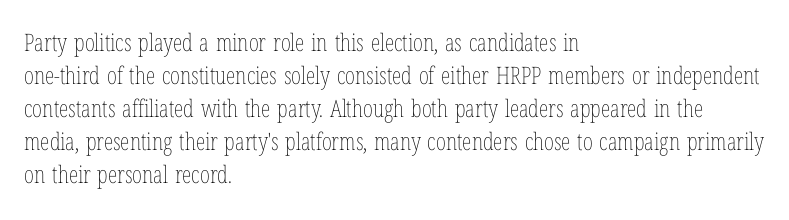
{"italic": "no", "bold": "no", "underline": "no", "align": "left", "line_spacing": "normal", "line_spacing_ratio": 1.37, "letter_spacing": "normal", "letter_spacing_em": 0.0, "glyph_px": 24}
